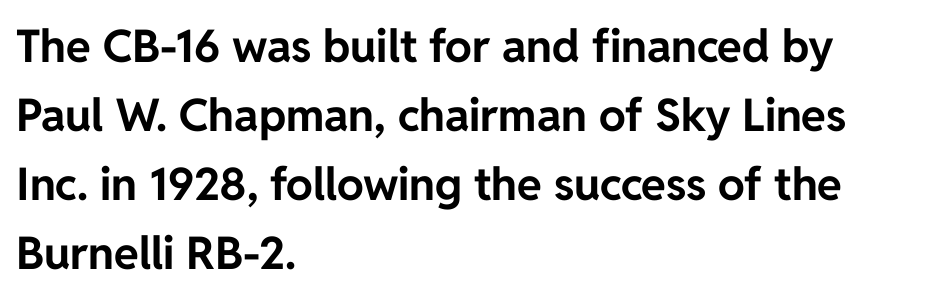
The image shows 45 px bold sans-serif type, upright; set left-aligned, normal line spacing (1.53x), normal letter spacing, not underlined; low stroke contrast and a medium x-height.
